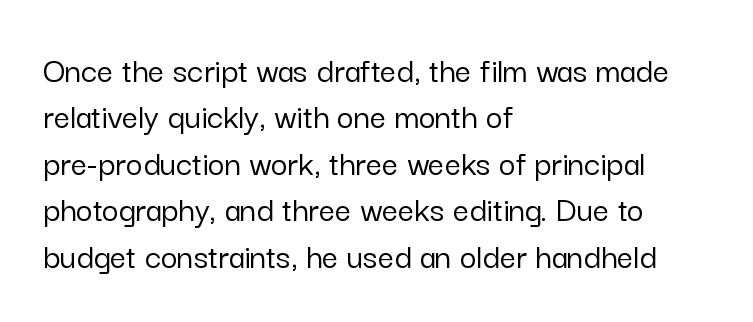
{"serif": "no", "italic": "no", "width": "normal", "stroke_contrast": "low", "x_height": "medium", "monospaced": "no", "underline": "no", "align": "left", "line_spacing": "normal", "line_spacing_ratio": 1.29, "letter_spacing": "normal", "letter_spacing_em": 0.0, "glyph_px": 36}
